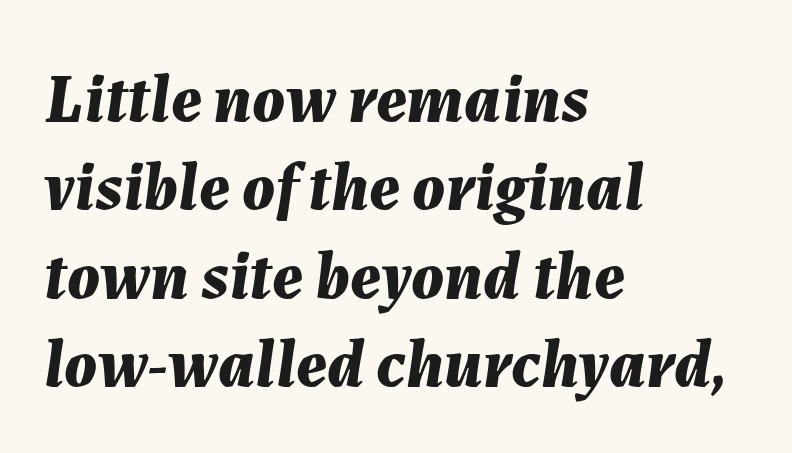
The image shows 68 px bold type, italic (leaning right); set left-aligned, normal line spacing (1.3x), normal letter spacing, not underlined; medium stroke contrast and a medium x-height.
